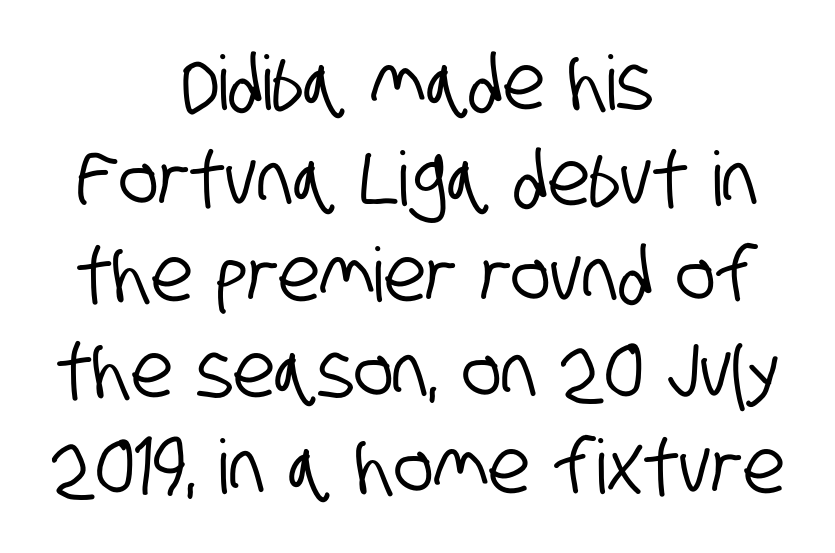
The font family rendered here belongs to the sans-serif group. Leading matches the norm, producing a regular column. Inter-character spacing is left at the font's built-in metrics. Casual observation: everything's sitting right in the middle. Spacing verdict: proportional, widths tailored to each character.
